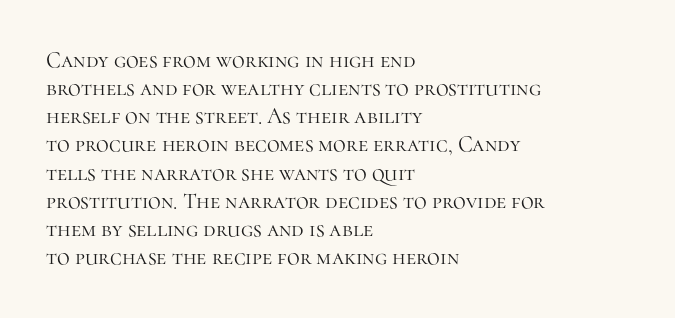
The image shows 22 px text type, upright; set left-aligned, normal line spacing (1.28x), normal letter spacing, not underlined.
